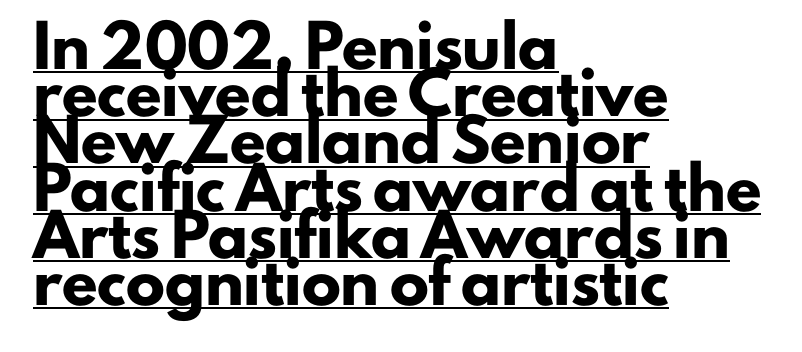
Q: Is the text bold? A: Yes.
Q: Is the text italic (slanted)? A: No, it is upright.
Q: Is the typeface a serif or a sans-serif typeface? A: Sans-serif.
Q: Is the text underlined? A: Yes.
Q: How is the paragraph aligned? A: Left-aligned.
Q: Is the spacing between letters normal or unusually wide? A: Normal.
Q: Width (condensed, normal, or wide)? A: Normal.
Q: Stroke contrast? A: Low.
Q: x-height? A: Small.
Q: Monospaced? A: No.
